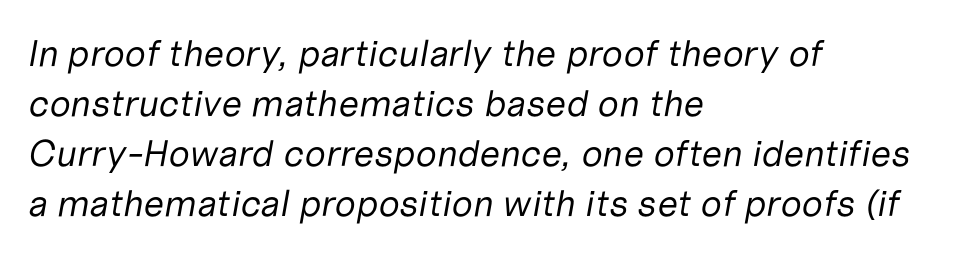
These lines are rendered in a variable-pitch font. Casual observation: everything's shoved over to the left. The line-height multiplier appears to be the usual default. The zone under the glyphs is completely vacant.
